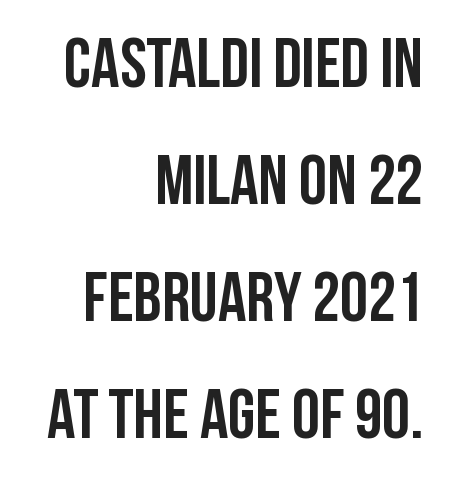
Spacing between characters is what you'd get straight out of the box. The typesetting leans heavy: a genuine bold. You can tell from the bare stems that sans-serif type was used. The space beneath each line is pristine and unruled.
